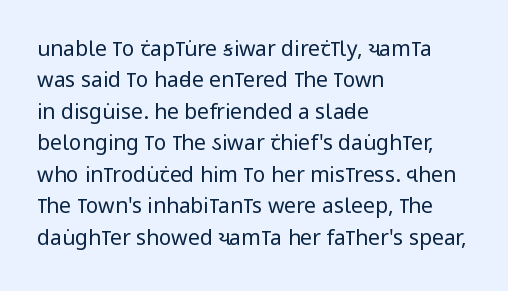
{"italic": "no", "bold": "no", "underline": "no", "align": "left", "line_spacing": "normal", "line_spacing_ratio": 1.5, "letter_spacing": "normal", "letter_spacing_em": 0.0, "glyph_px": 21}
